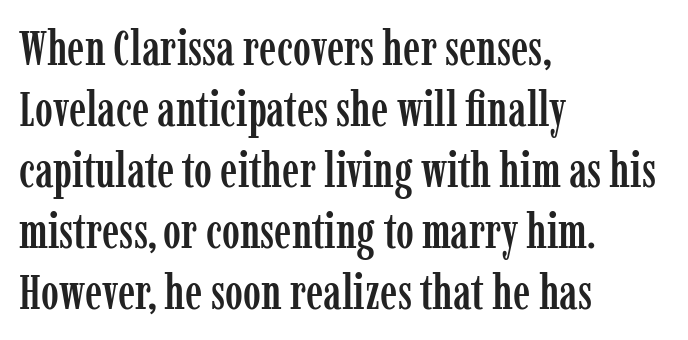
The image shows 48 px condensed serif type, upright; set left-aligned, normal line spacing (1.27x), normal letter spacing, not underlined; low stroke contrast and a medium x-height.
